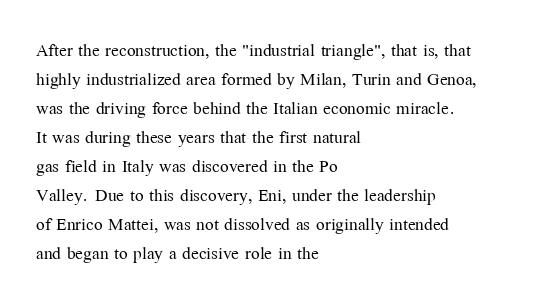
A typesetter would call this zero additional tracking. If you drew a line through each stem, it would be perfectly vertical. This block has exactly the height ordinary leading produces. Teacher's note: observe the even left margin — that is flush-left alignment. The area under the type is left untouched. This is not heavy type; no bold has been used.
